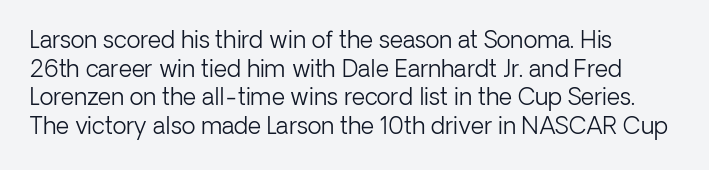
{"italic": "no", "bold": "no", "underline": "no", "align": "left", "line_spacing_ratio": 1.24, "letter_spacing": "normal", "letter_spacing_em": 0.0, "glyph_px": 23}
